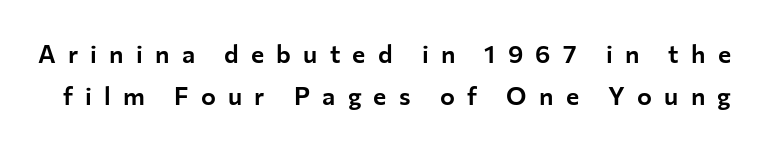
The image shows 25 px text type, upright; set normal line spacing (1.68x), unusually wide letter spacing (+0.49 em), not underlined.
